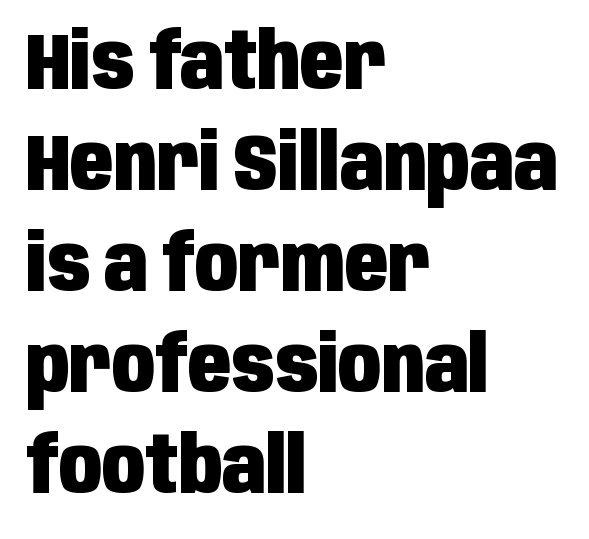
The rows are spaced the way most documents space them. This sample has the flowing, uneven cadence of proportional lettering. Only glyphs here, with clear space below each row. The letters stand upright; this is a roman face.
